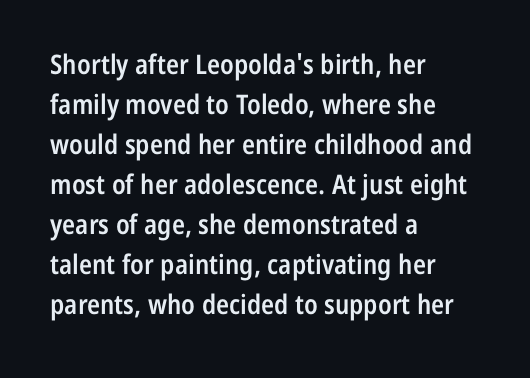
Type without underlining. The passage shown stacks its lines at a standard gap. This rendering uses left alignment, leaving the right contour irregular. Here the glyphs are tracked normally, forming tight word shapes.
